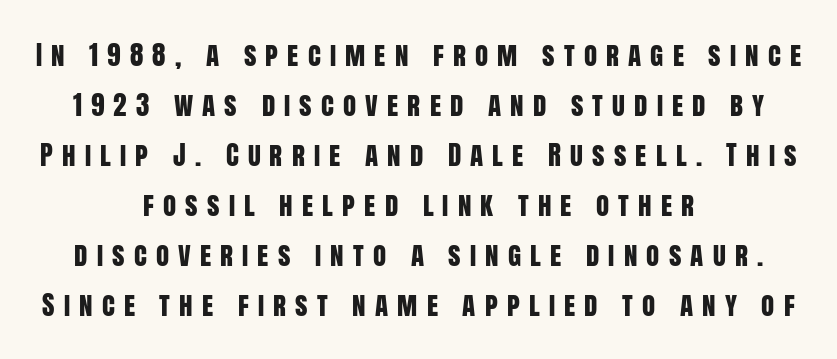
Q: Is the text italic (slanted)? A: No, it is upright.
Q: Is the text underlined? A: No.
Q: How is the paragraph aligned? A: Centered.
Q: Is the spacing between letters normal or unusually wide? A: Unusually wide.
